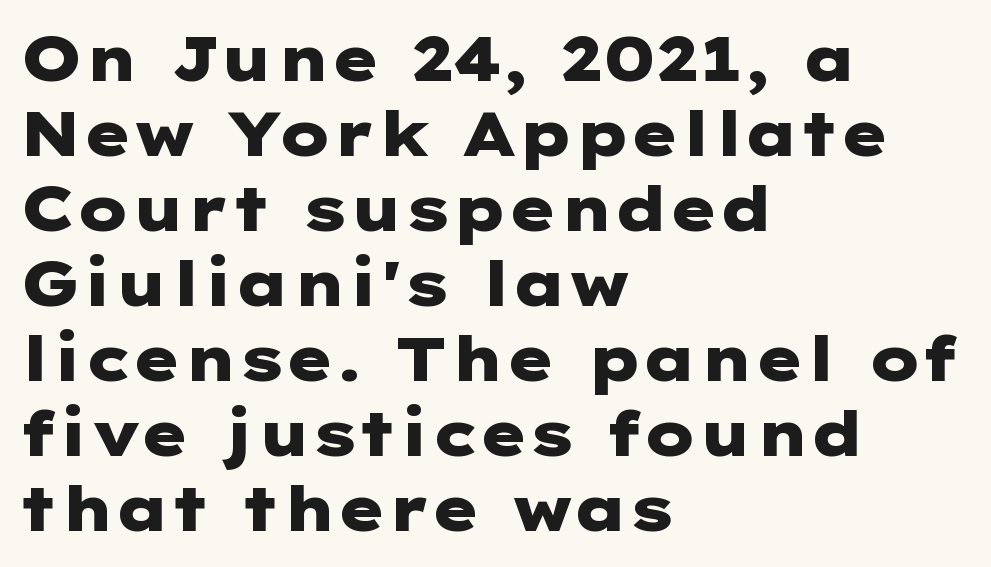
Q: Is the text bold? A: Yes.
Q: Is the text italic (slanted)? A: No, it is upright.
Q: Is the typeface a serif or a sans-serif typeface? A: Sans-serif.
Q: Is the text underlined? A: No.
Q: How is the paragraph aligned? A: Left-aligned.
Q: Is the spacing between letters normal or unusually wide? A: Normal.
Q: Width (condensed, normal, or wide)? A: Wide.
Q: Stroke contrast? A: Low.
Q: x-height? A: Medium.
